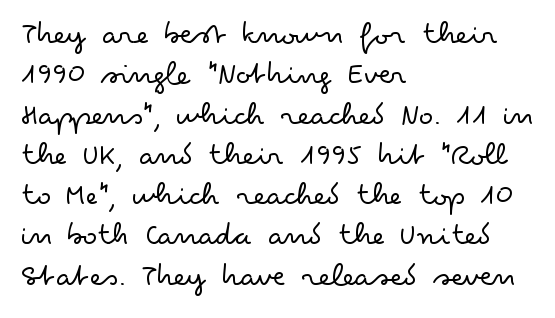
Varying glyph widths throughout — classic text-font behaviour. Font category for this specimen: sans-serif. This rendering uses left alignment, leaving the right contour irregular. Heaviness? Minimal to ordinary, like unemphasized prose. This is roman type, the default non-slanted kind. How are the letters spaced? Ordinarily, with no added tracking.
